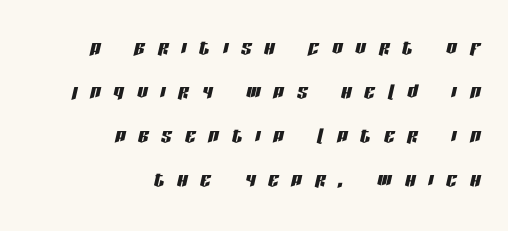
The words here are not underlined. Visually the block forms a straight wall on the right and a jagged coastline on the left. Emphasis-style slanted type is in use. Words appear elongated and porous because spacing is wide. Baseline-to-baseline distance is the conventional proportion of letter height.
